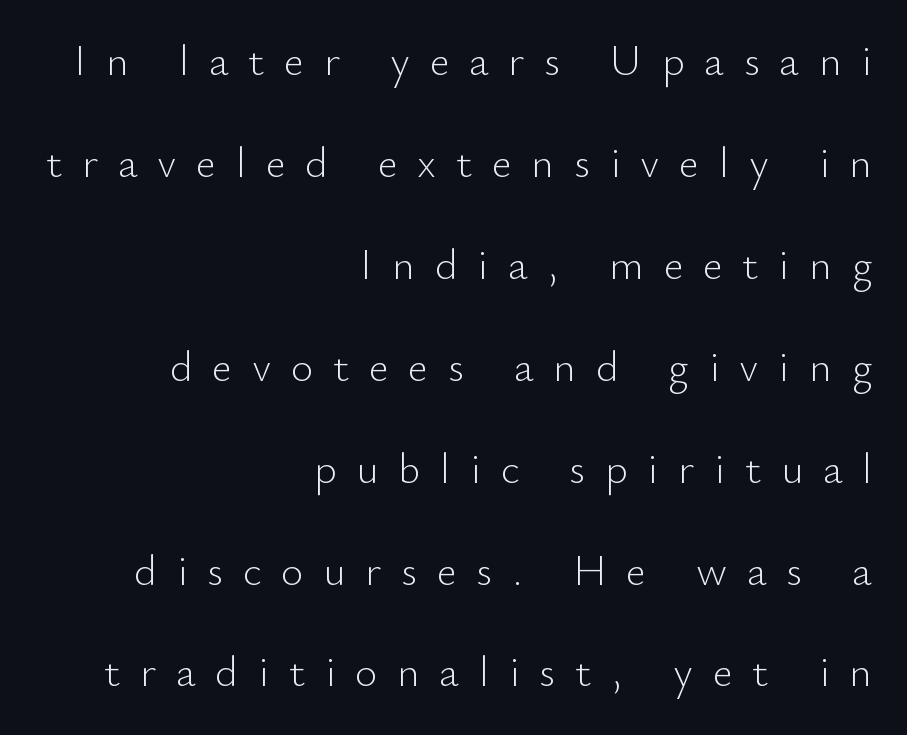
The image shows 43 px light sans-serif type, upright; set right-aligned, loose line spacing (2.37x), unusually wide letter spacing (+0.46 em), not underlined; low stroke contrast and a small x-height.
